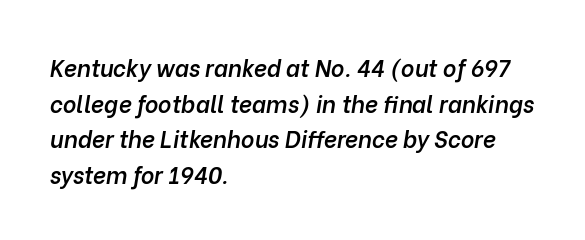
The image shows 23 px text type, italic (leaning right); set left-aligned, normal line spacing (1.55x), normal letter spacing, not underlined.
